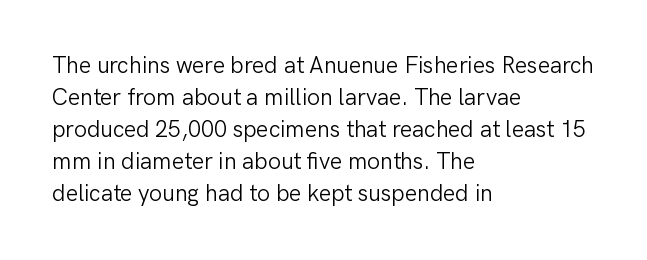
Caption: standard tracking, unaltered. Does the leading feel generous? No, just average. The lines are quadded left. Check the space under the baseline: it is left empty.
